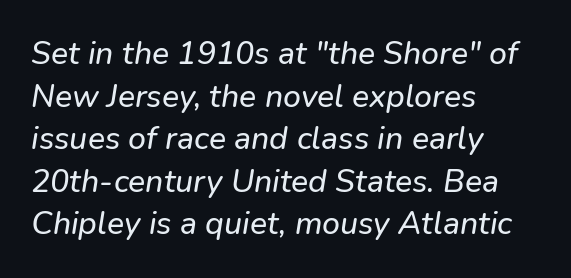
Q: Is the typeface a serif or a sans-serif typeface? A: Sans-serif.
Q: Is the text underlined? A: No.
Q: How is the paragraph aligned? A: Left-aligned.
Q: Is the spacing between letters normal or unusually wide? A: Normal.
Q: Is the spacing between lines tight, normal or loose? A: Normal.
Q: Width (condensed, normal, or wide)? A: Normal.
Q: Stroke contrast? A: Low.
Q: x-height? A: Medium.
Q: Monospaced? A: No.
